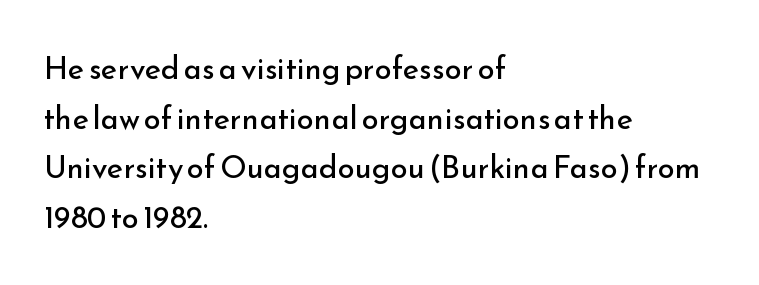
Q: Is the text bold? A: No.
Q: Is the text italic (slanted)? A: No, it is upright.
Q: Is the typeface a serif or a sans-serif typeface? A: Sans-serif.
Q: Is the text underlined? A: No.
Q: How is the paragraph aligned? A: Left-aligned.
Q: Is the spacing between letters normal or unusually wide? A: Normal.
Q: Is the spacing between lines tight, normal or loose? A: Normal.
Q: Width (condensed, normal, or wide)? A: Normal.
Q: Stroke contrast? A: Low.
Q: x-height? A: Small.
Q: Monospaced? A: No.
